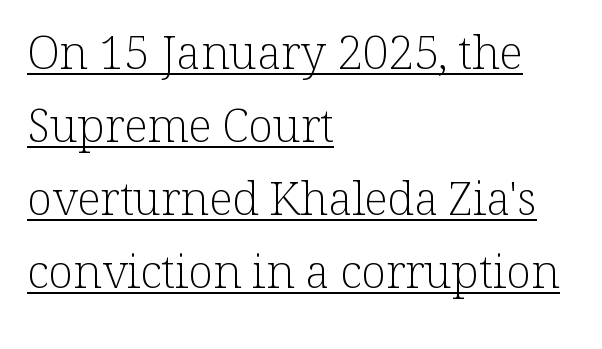
Style check: upright. The block of text has a typical density, with ordinary space between rows. This rendering uses left alignment, leaving the right contour irregular. Heaviness? Minimal to ordinary, like unemphasized prose. The letterforms sit shoulder to shoulder at normal distance.
